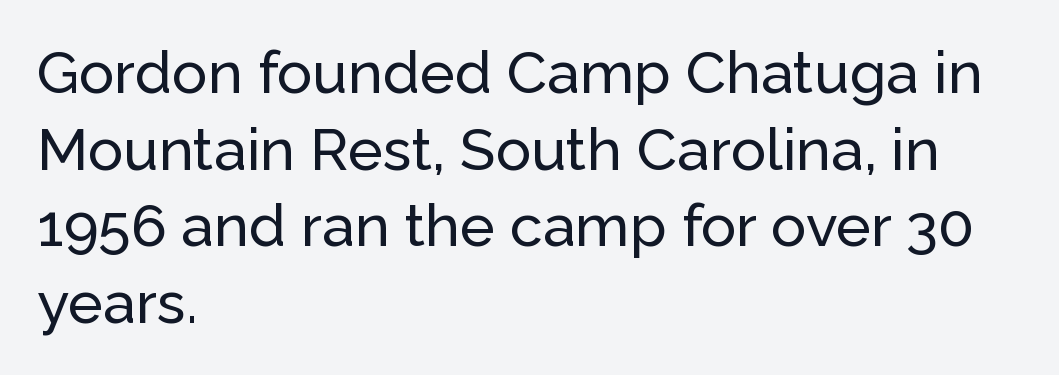
The image shows 59 px sans-serif type, upright; set left-aligned, normal line spacing (1.3x), normal letter spacing, not underlined; low stroke contrast and a medium x-height.
